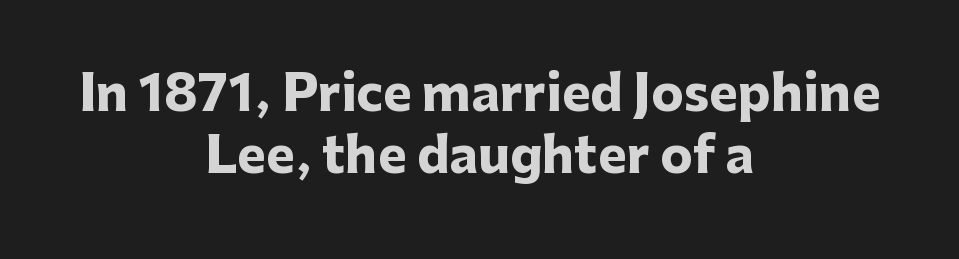
Words appear dense and cohesive because spacing is normal. The characters look thick and weighty, a clear bold. Spacing verdict: proportional, widths tailored to each character. The rag falls on both sides of this text block equally. Beneath every word, the page is bare.
